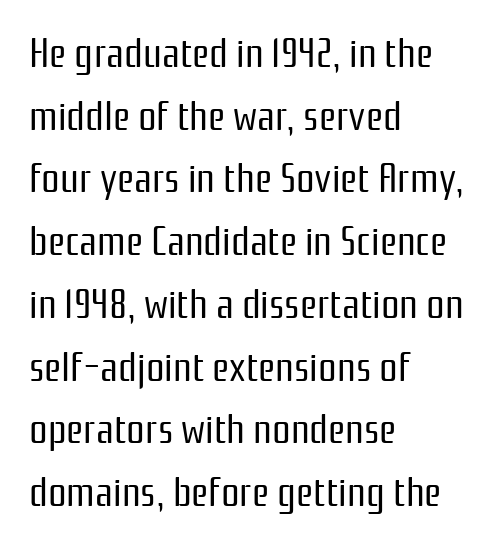
The image shows 41 px regular-weight, condensed sans-serif type, upright; set left-aligned, normal line spacing (1.53x), normal letter spacing, not underlined; low stroke contrast and a medium x-height.
